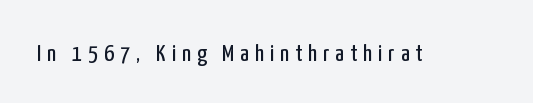
The image shows 24 px text type, upright; set unusually wide letter spacing (+0.25 em), not underlined.
